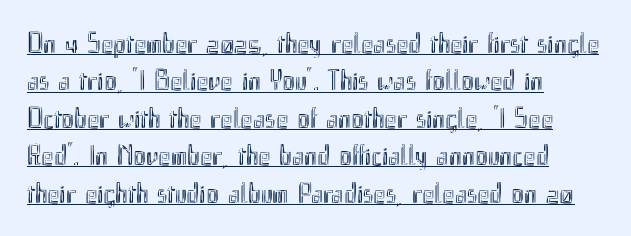
In designer terms, the underline attribute is active on this setting. Leading matches the norm, producing a regular column. This rendering leaves character spacing at its baseline value. Do the characters align in a grid? No, the font is proportional. A typesetter would mark this as roman, not italic. Left-aligned paragraph, ragged on the right.
